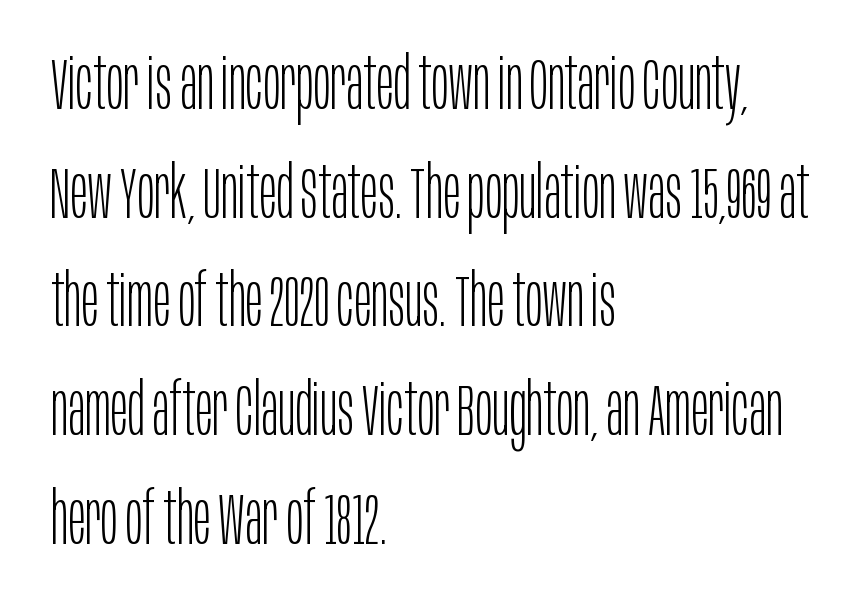
Q: Is the text bold? A: No.
Q: Is the text italic (slanted)? A: No, it is upright.
Q: Is the typeface a serif or a sans-serif typeface? A: Sans-serif.
Q: Is the text underlined? A: No.
Q: How is the paragraph aligned? A: Left-aligned.
Q: Is the spacing between letters normal or unusually wide? A: Normal.
Q: Is the spacing between lines tight, normal or loose? A: Normal.
Q: Width (condensed, normal, or wide)? A: Condensed.
Q: Stroke contrast? A: Low.
Q: x-height? A: Large.
Q: Monospaced? A: No.
